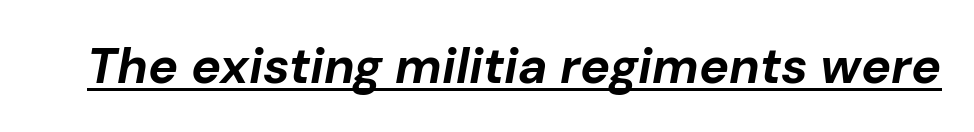
Q: Is the text bold? A: Yes.
Q: Is the text italic (slanted)? A: Yes, it leans right by about 10 degrees.
Q: Is the text underlined? A: Yes.
Q: Is the spacing between letters normal or unusually wide? A: Normal.
Q: Width (condensed, normal, or wide)? A: Normal.
Q: Stroke contrast? A: Low.
Q: x-height? A: Medium.
Q: Monospaced? A: No.
